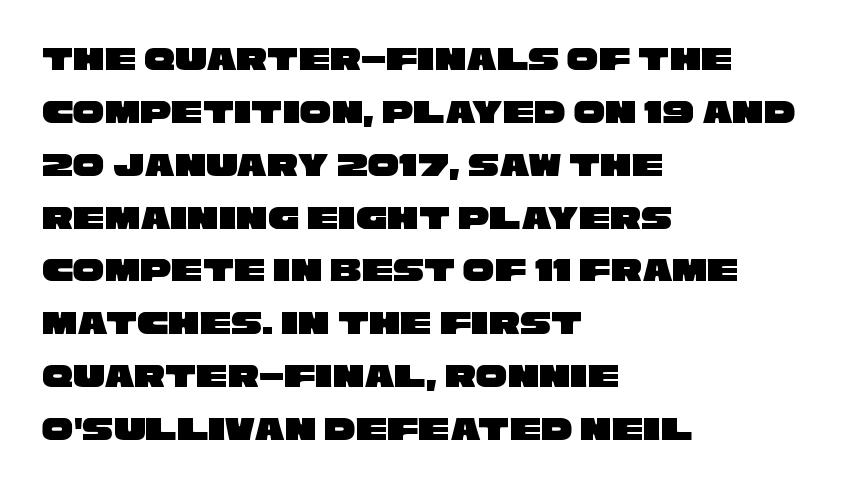
The image shows 35 px wide sans-serif type; set left-aligned, normal line spacing (1.51x), normal letter spacing, not underlined; low stroke contrast and a large x-height.
